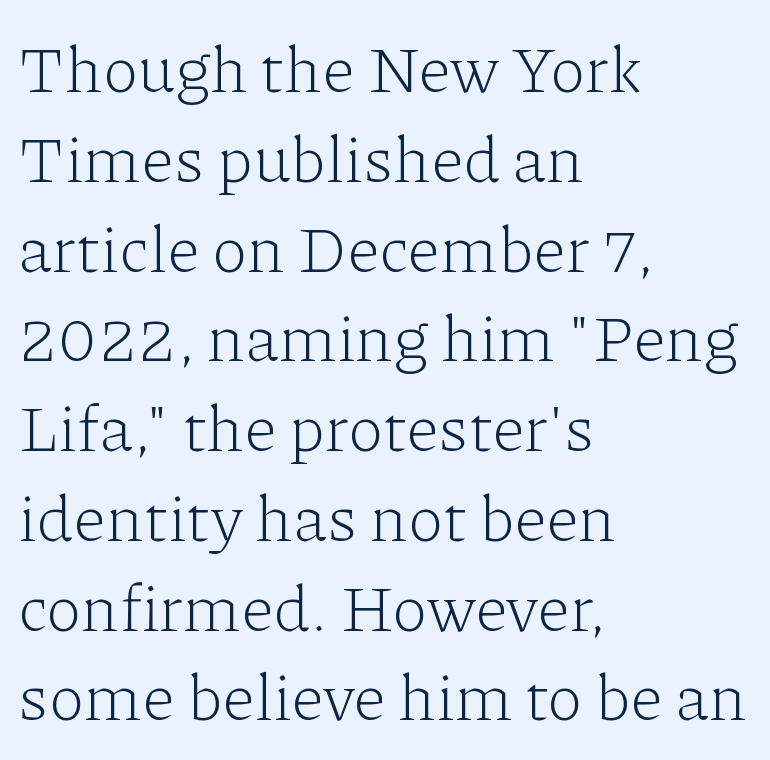
Q: Is the text bold? A: No.
Q: Is the text italic (slanted)? A: No, it is upright.
Q: Is the typeface a serif or a sans-serif typeface? A: Serif.
Q: Is the text underlined? A: No.
Q: How is the paragraph aligned? A: Left-aligned.
Q: Is the spacing between letters normal or unusually wide? A: Normal.
Q: Is the spacing between lines tight, normal or loose? A: Normal.
Q: Width (condensed, normal, or wide)? A: Normal.
Q: Stroke contrast? A: Low.
Q: x-height? A: Medium.
Q: Monospaced? A: No.
